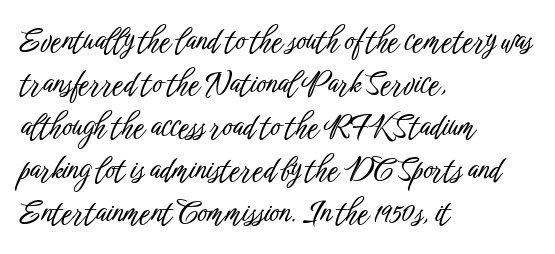
Do the characters align in a grid? No, the font is proportional. A normal amount of white space separates one row of letters from the next. Glyph-to-glyph distance matches everyday printed text. Layout note: lines flush left.
